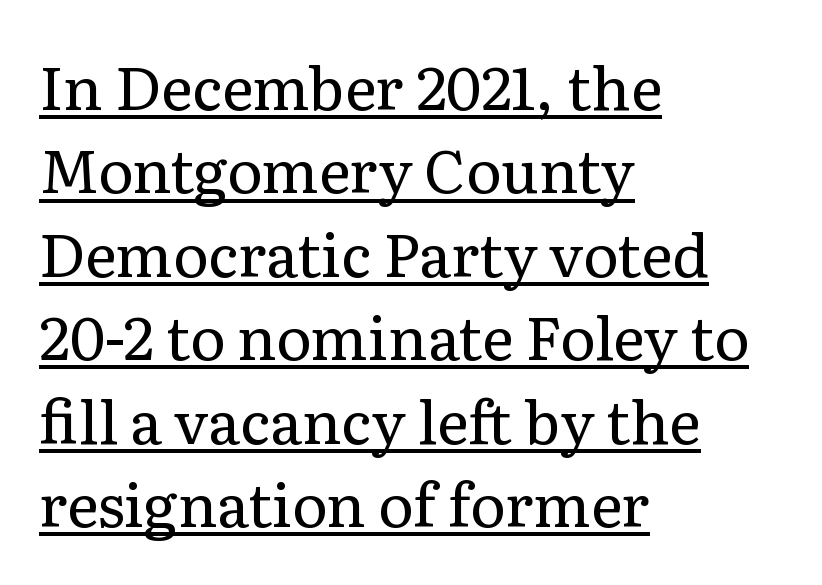
The image shows 60 px regular-weight serif type, upright; set left-aligned, normal line spacing (1.39x), normal letter spacing, underlined; low stroke contrast and a medium x-height.
